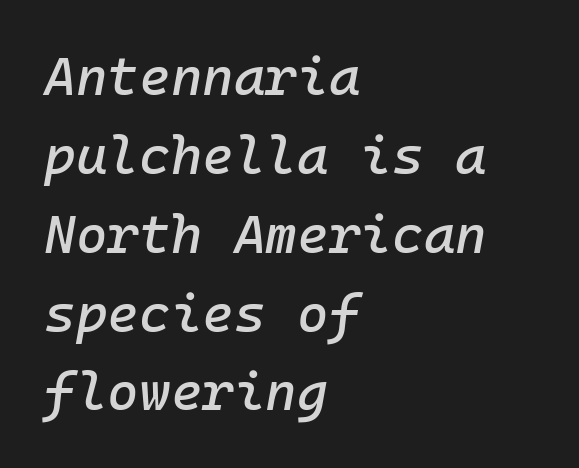
The area under the type is left untouched. This sample is left-justified, so line endings fall wherever the words run out. Looks like terminal output: every glyph gets an equal slot. This sample uses an oblique cut, with every glyph tilted off the vertical. Nothing unusual about the tracking: characters are spaced as the font intends. The designer left line spacing at the default.
